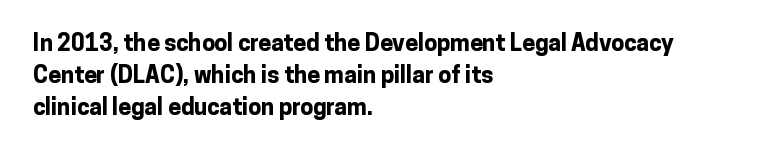
{"italic": "no", "bold": "yes", "underline": "no", "align": "left", "line_spacing": "normal", "line_spacing_ratio": 1.39, "letter_spacing": "normal", "letter_spacing_em": 0.0, "glyph_px": 23}
